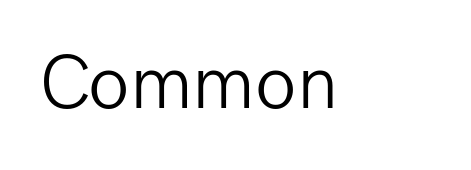
{"serif": "no", "italic": "no", "bold": "no", "weight": "light", "width": "normal", "stroke_contrast": "low", "x_height": "medium", "monospaced": "no", "underline": "no", "letter_spacing": "normal", "letter_spacing_em": 0.0, "glyph_px": 76}
